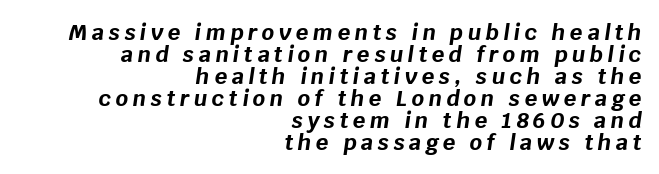
Q: Is the text bold? A: Yes.
Q: Is the text italic (slanted)? A: Yes, it leans right by about 8 degrees.
Q: Is the text underlined? A: No.
Q: How is the paragraph aligned? A: Right-aligned.
Q: Is the spacing between letters normal or unusually wide? A: Unusually wide.
Q: Is the spacing between lines tight, normal or loose? A: Tight.
